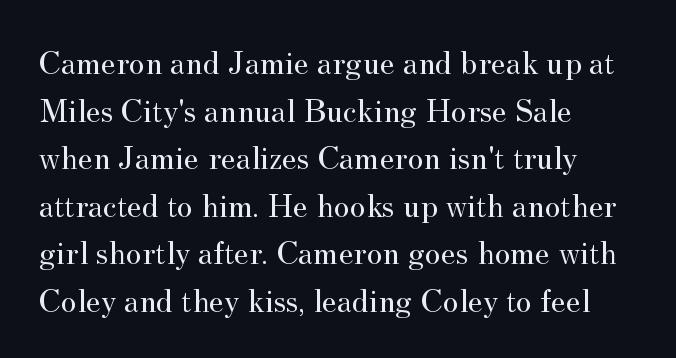
The image shows 34 px regular-weight serif type, upright; set left-aligned, normal line spacing (1.4x), normal letter spacing, not underlined; medium stroke contrast and a small x-height.
